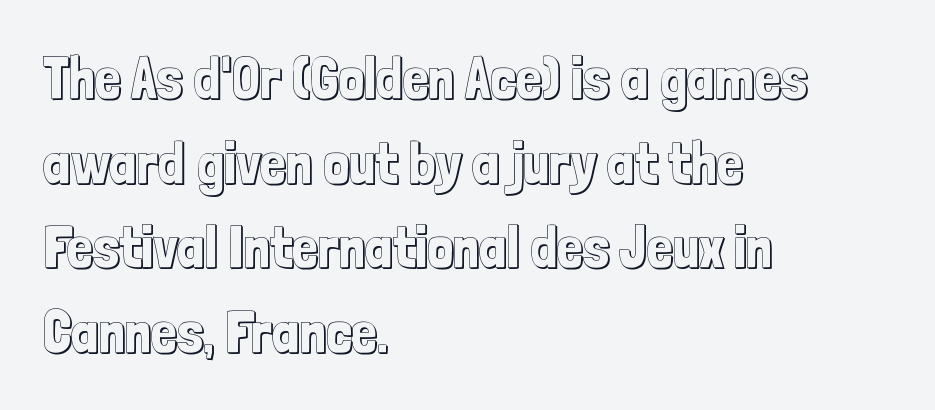
The image shows 58 px condensed type, upright; set left-aligned, normal line spacing (1.46x), normal letter spacing, not underlined; a medium x-height.
